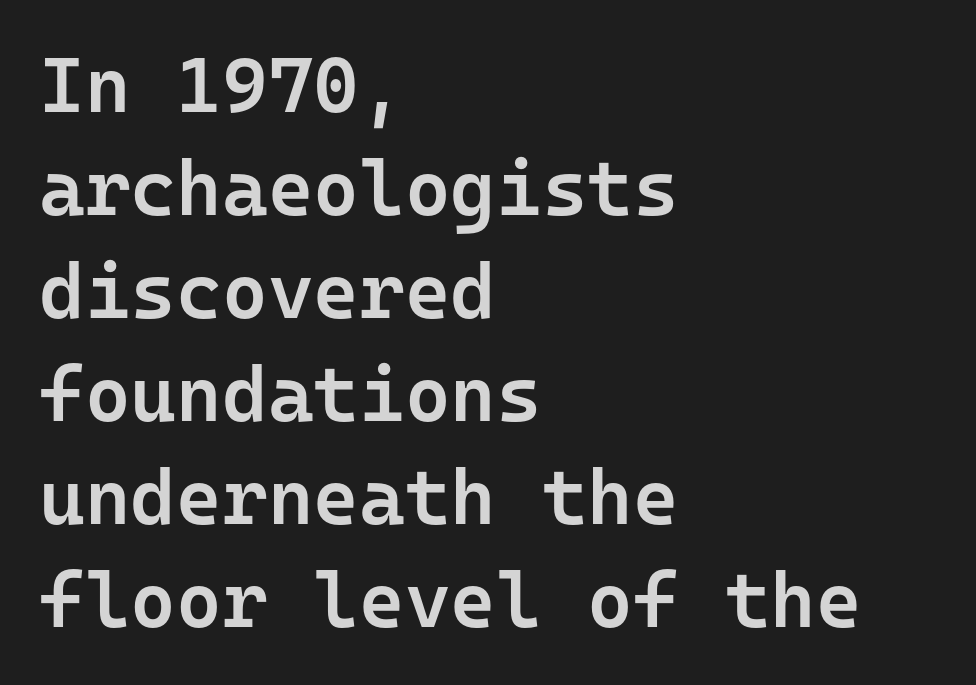
Weight check: semibold — heavier than regular, not quite bold. You can tell it's not italic because the verticals are truly vertical. Plain, unruled lines of type. The passage shown is typed in a monospace face where columns stay perfectly aligned. The rendering anchors every line to the left-hand side.
